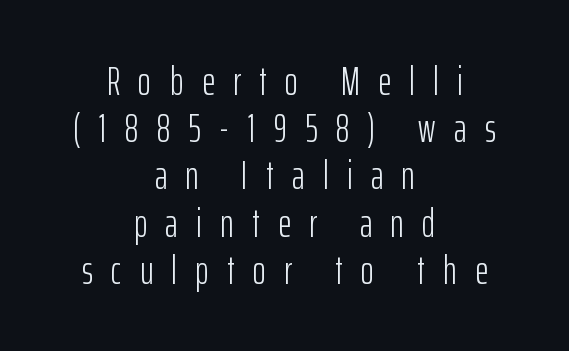
Q: Is the text bold? A: No.
Q: Is the text italic (slanted)? A: No, it is upright.
Q: Is the typeface a serif or a sans-serif typeface? A: Sans-serif.
Q: Is the text underlined? A: No.
Q: How is the paragraph aligned? A: Centered.
Q: Is the spacing between letters normal or unusually wide? A: Unusually wide.
Q: Width (condensed, normal, or wide)? A: Condensed.
Q: Stroke contrast? A: Low.
Q: x-height? A: Medium.
Q: Monospaced? A: No.
